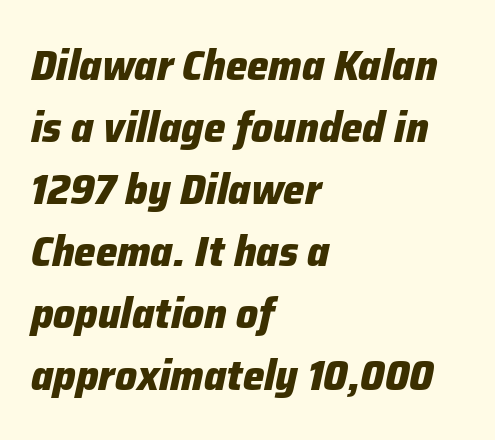
{"italic": "yes", "lean": "right", "slant_degrees": 12, "bold": "yes", "weight": "heavy", "width": "normal", "stroke_contrast": "low", "x_height": "medium", "monospaced": "no", "underline": "no", "align": "left", "line_spacing": "normal", "line_spacing_ratio": 1.44, "letter_spacing": "normal", "letter_spacing_em": 0.0, "glyph_px": 43}
